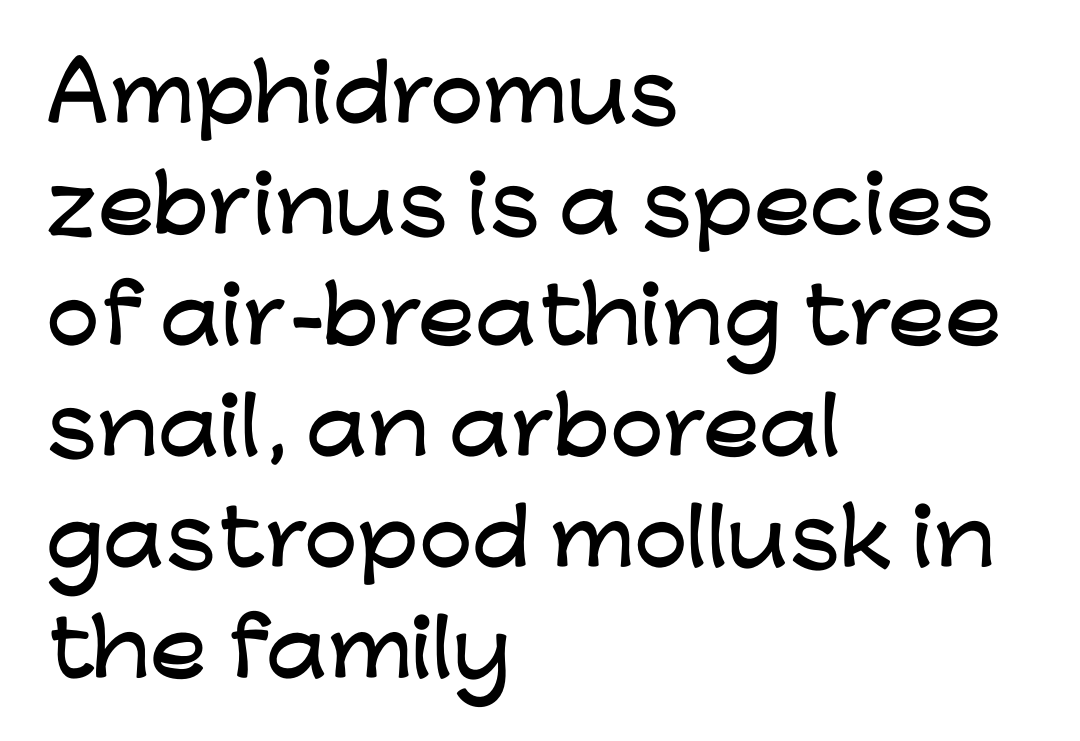
Anything drawn beneath the words? Only blank space. Inter-character spacing is left at the font's built-in metrics. The compositor pushed each line to the left boundary. Check where the strokes stop: nothing finishes them off — pure sans. A typesetter would call this proportional, since set widths differ per character.
